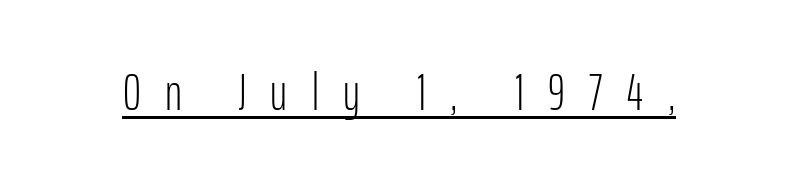
{"serif": "no", "italic": "no", "bold": "no", "weight": "light", "width": "condensed", "stroke_contrast": "low", "x_height": "medium", "monospaced": "no", "underline": "yes", "letter_spacing": "wide", "letter_spacing_em": 0.48, "glyph_px": 51}
